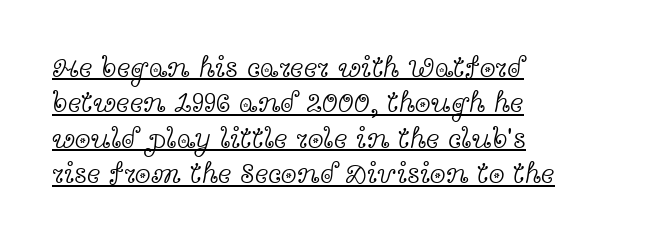
Weight: in the light-to-regular range. Are there feet on the stems? There are — it's a serif. Between one letter and the next there's only the usual sliver of space. Notice how a bar underscores the lettering throughout. You could not count columns in this text — the font is proportionally spaced.
